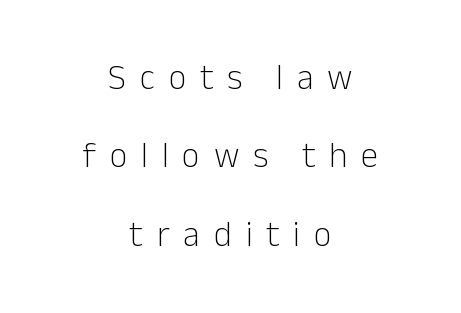
The image shows 35 px light sans-serif type, upright; set centered, loose line spacing (2.24x), unusually wide letter spacing (+0.39 em), not underlined; low stroke contrast and a medium x-height.
